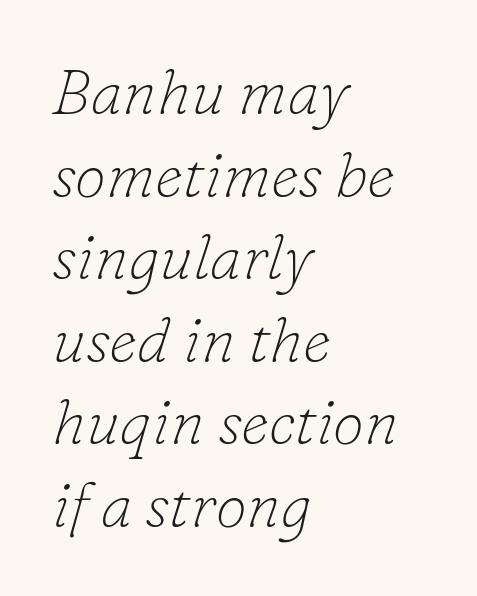
The image shows 63 px thin serif type, italic (leaning right); set left-aligned, normal line spacing (1.31x), normal letter spacing, not underlined; low stroke contrast and a small x-height.
